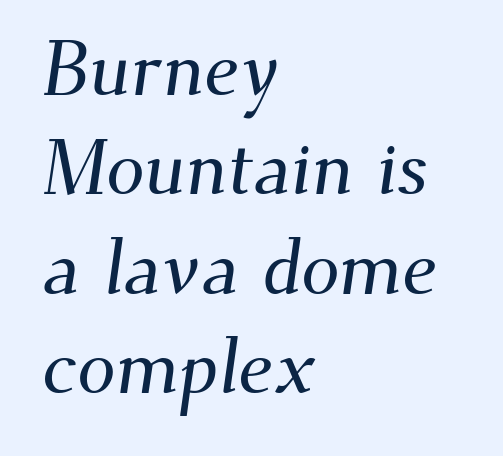
{"serif": "yes", "width": "normal", "stroke_contrast": "medium", "x_height": "small", "monospaced": "no", "underline": "no", "align": "left", "line_spacing": "normal", "line_spacing_ratio": 1.29, "letter_spacing": "normal", "letter_spacing_em": 0.0, "glyph_px": 77}
